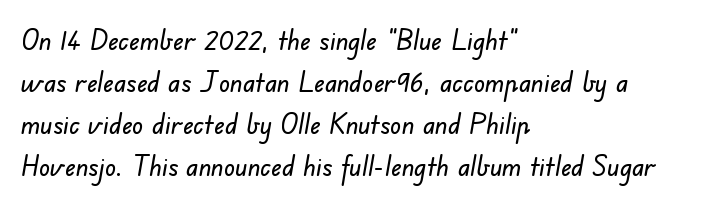
Underline: absent. Line beginnings align vertically; line endings do not. Classification — sans serif. Looks like regular typesetting: each glyph gets only the width it needs.
